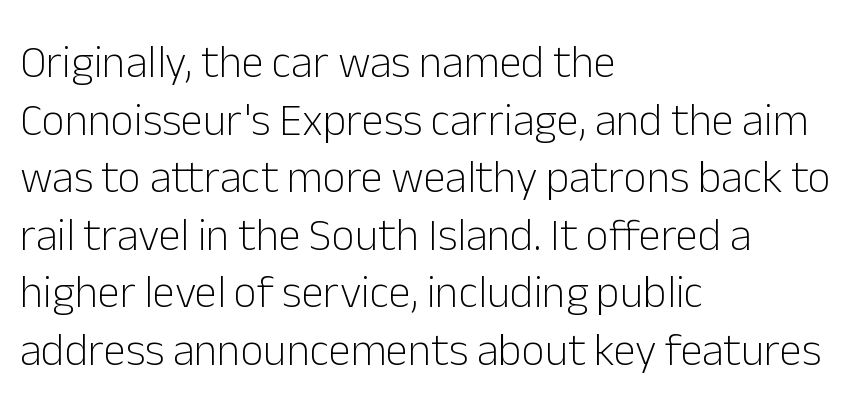
The image shows 45 px light sans-serif type, upright; set left-aligned, normal line spacing (1.28x), normal letter spacing, not underlined; low stroke contrast and a medium x-height.
